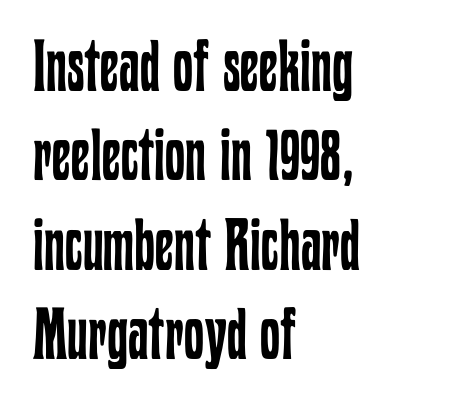
The image shows 72 px regular-weight, condensed type, upright; set left-aligned, line spacing 1.24x, normal letter spacing, not underlined; low stroke contrast and a medium x-height.
